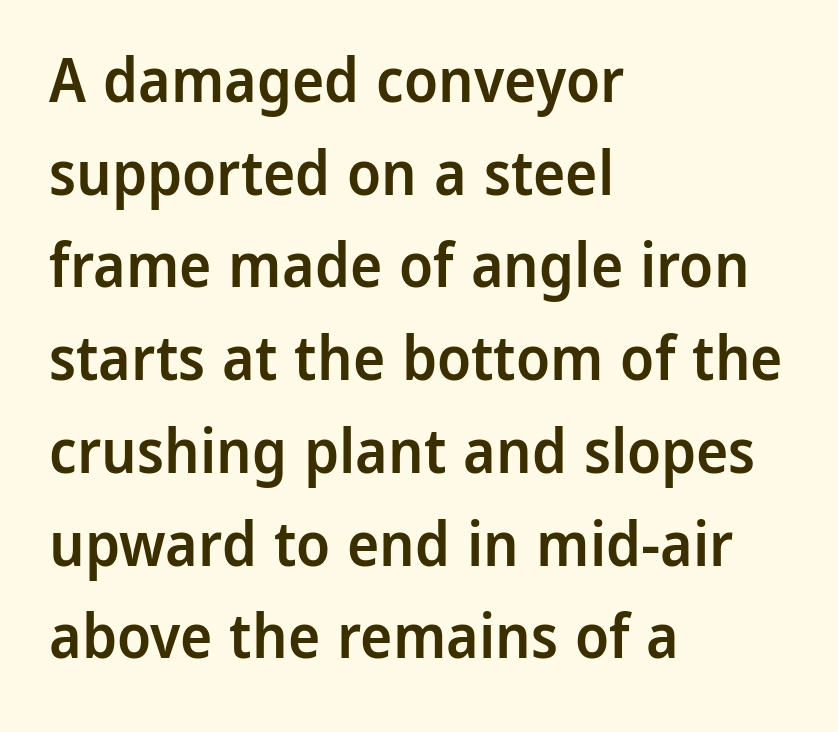
{"serif": "no", "italic": "no", "bold": "semi", "weight": "semibold", "width": "normal", "stroke_contrast": "low", "x_height": "medium", "monospaced": "no", "underline": "no", "align": "left", "line_spacing": "normal", "line_spacing_ratio": 1.52, "letter_spacing": "normal", "letter_spacing_em": 0.0, "glyph_px": 61}
